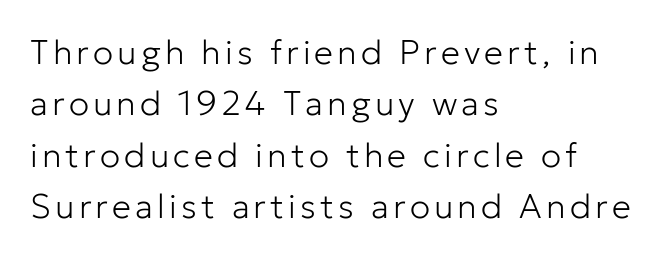
{"serif": "no", "italic": "no", "bold": "no", "weight": "light", "width": "normal", "stroke_contrast": "low", "x_height": "medium", "monospaced": "no", "underline": "no", "align": "left", "line_spacing": "normal", "line_spacing_ratio": 1.51, "glyph_px": 34}
